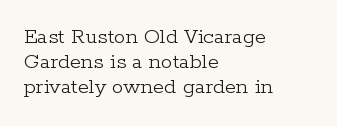
Q: Is the text bold? A: No.
Q: Is the text italic (slanted)? A: No, it is upright.
Q: Is the text underlined? A: No.
Q: How is the paragraph aligned? A: Left-aligned.
Q: Is the spacing between letters normal or unusually wide? A: Normal.
Q: Is the spacing between lines tight, normal or loose? A: Tight.
